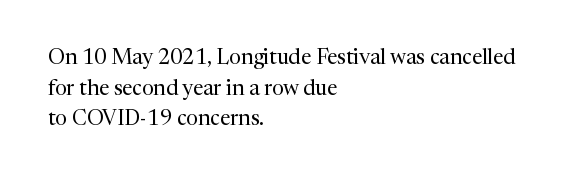
{"italic": "no", "bold": "no", "underline": "no", "align": "left", "line_spacing": "normal", "line_spacing_ratio": 1.46, "letter_spacing": "normal", "letter_spacing_em": 0.0, "glyph_px": 21}
